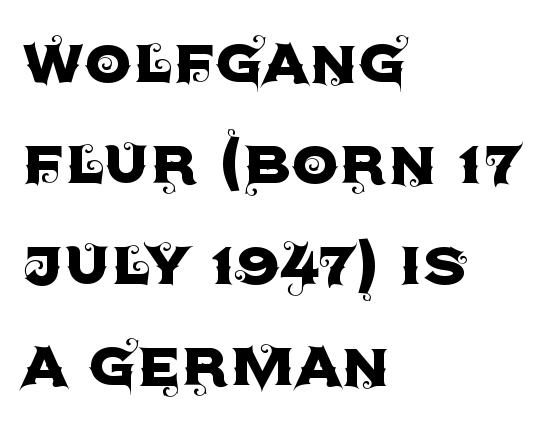
The letters sit at their default tracking, neither squeezed nor spread. Does the type have serifs? No, each stem ends abruptly. Unmarked baselines from the first word to the last. Is the block centered? No — it sits flush against the left margin. The rendering uses a moderate line-height, typical for paragraphs.
